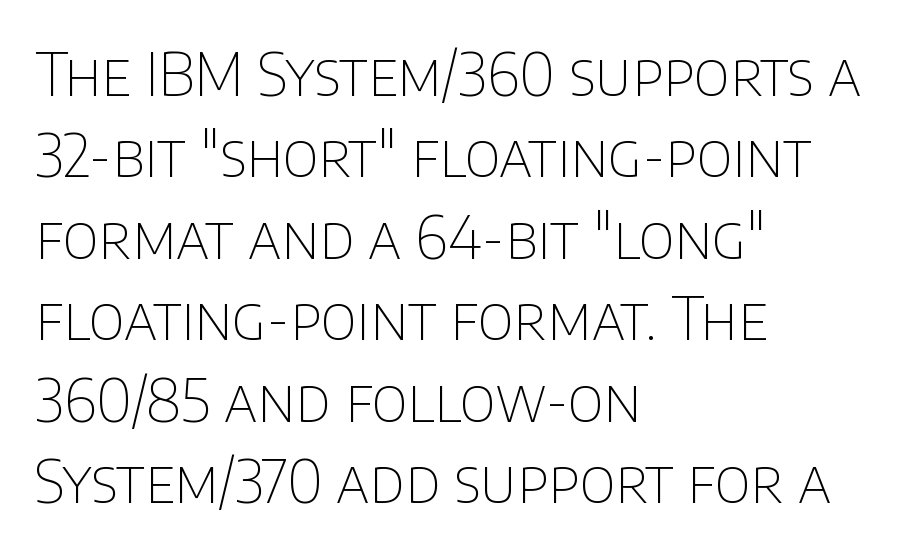
The image shows 59 px thin sans-serif type, upright; set left-aligned, normal line spacing (1.38x), normal letter spacing, not underlined; low stroke contrast and a large x-height.
